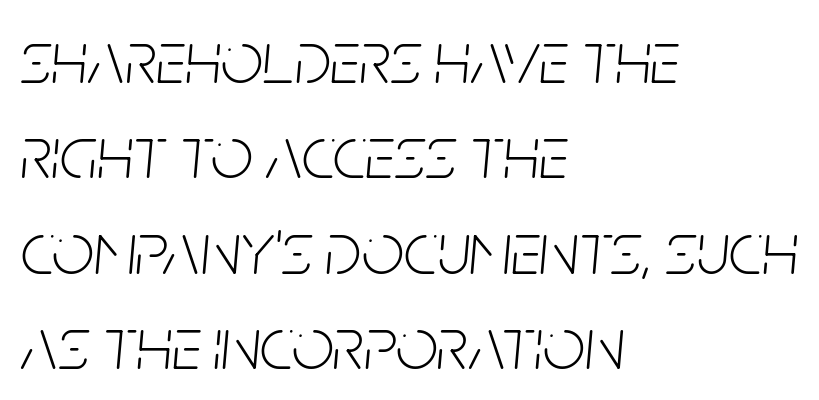
This is not heavy type; no bold has been used. Each letter keeps its own natural width here, so spacing adapts to shape. The tracking reads as untouched default to a designer's eye. Designer's note — italics engaged. Only glyphs here, with clear space below each row. Regarding leading, the lines here are spaced in the standard way.
